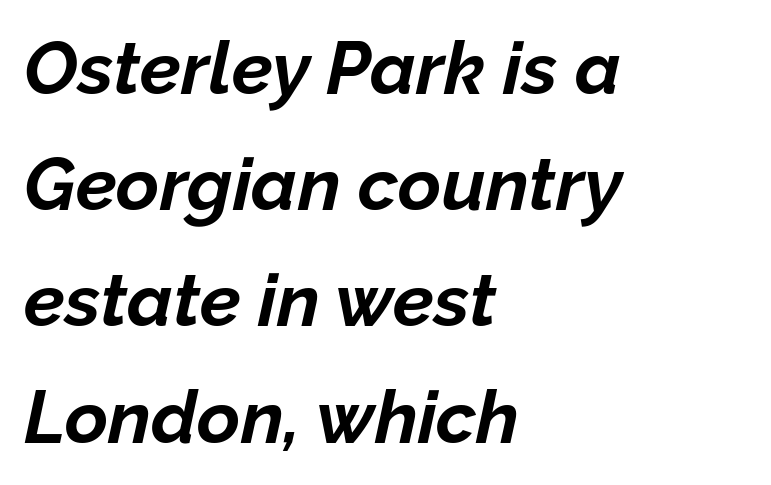
The image shows 74 px bold type, italic (leaning right); set left-aligned, normal line spacing (1.57x), normal letter spacing, not underlined; low stroke contrast and a medium x-height.
